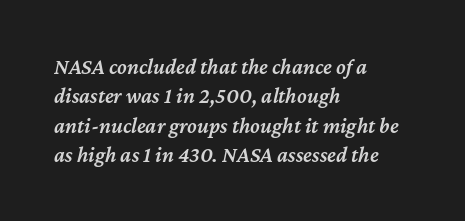
Spacing between characters is what you'd get straight out of the box. The passage shown is not underscored anywhere. The designer left line spacing at the default. Slant detected: the letters are inclined. A bit beefed up — I'd call it semibold rather than bold.
